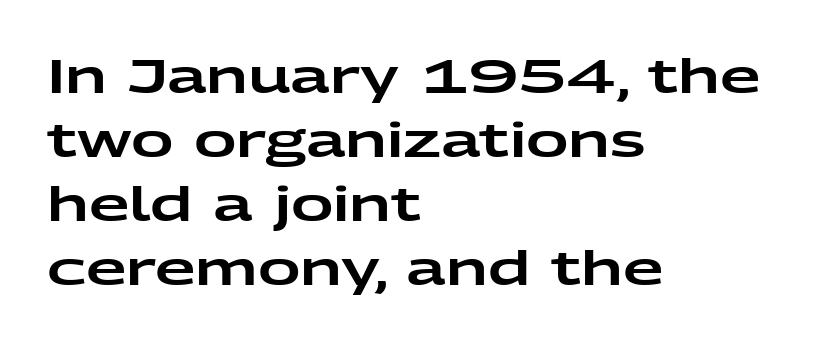
The image shows 47 px wide sans-serif type, upright; set left-aligned, normal line spacing (1.36x), normal letter spacing, not underlined; low stroke contrast and a medium x-height.
